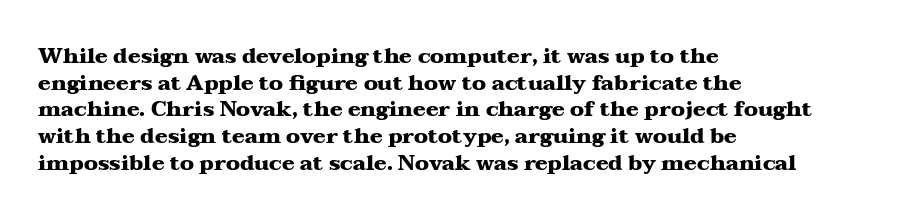
Honestly, the row spacing looks completely unremarkable. Posture: upright roman. Plenty of ink on the page — the face is bold. Typeset ragged right — the left edge is the straight one.
